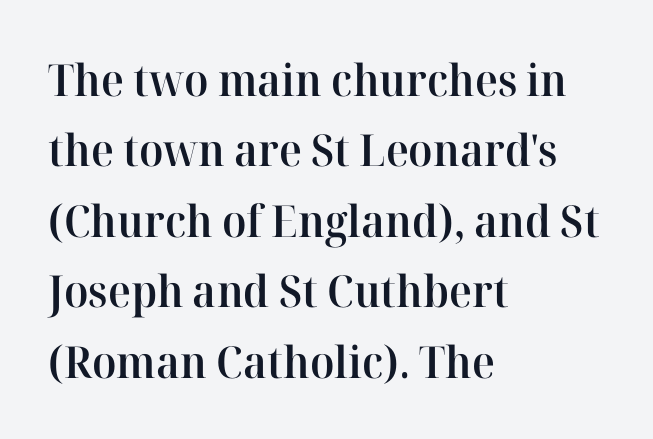
{"serif": "yes", "italic": "no", "bold": "semi", "weight": "semibold", "width": "normal", "stroke_contrast": "high", "x_height": "medium", "monospaced": "no", "underline": "no", "align": "left", "line_spacing": "normal", "line_spacing_ratio": 1.6, "letter_spacing": "normal", "letter_spacing_em": 0.0, "glyph_px": 44}
